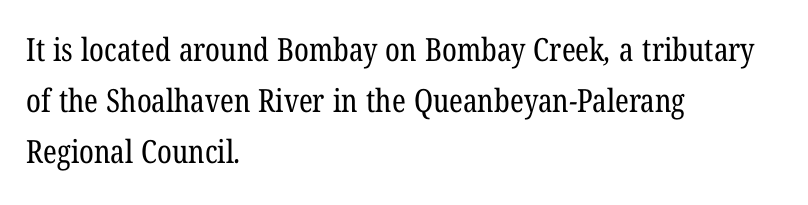
Q: Is the text bold? A: No.
Q: Is the typeface a serif or a sans-serif typeface? A: Serif.
Q: Is the text underlined? A: No.
Q: How is the paragraph aligned? A: Left-aligned.
Q: Is the spacing between letters normal or unusually wide? A: Normal.
Q: Is the spacing between lines tight, normal or loose? A: Normal.
Q: Width (condensed, normal, or wide)? A: Condensed.
Q: Stroke contrast? A: Low.
Q: x-height? A: Medium.
Q: Monospaced? A: No.
